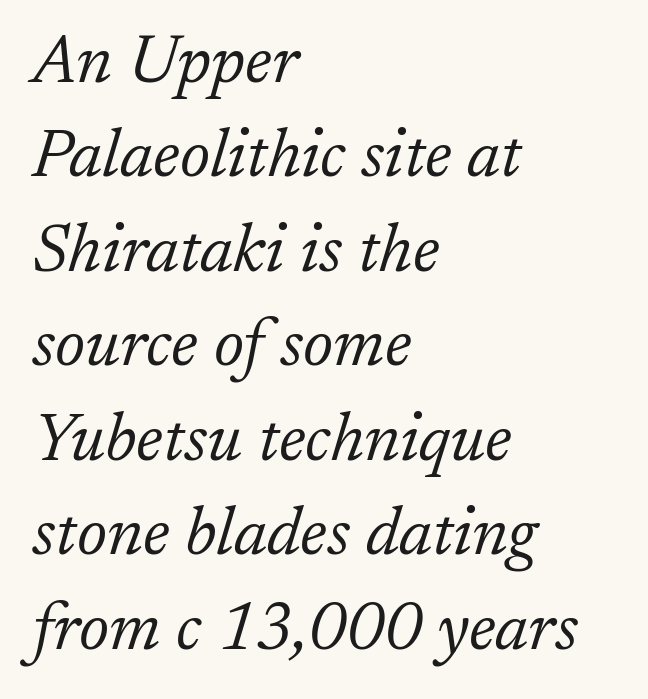
{"serif": "yes", "italic": "yes", "lean": "right", "slant_degrees": 17, "bold": "no", "weight": "light", "width": "normal", "stroke_contrast": "low", "x_height": "medium", "monospaced": "no", "underline": "no", "align": "left", "line_spacing": "normal", "line_spacing_ratio": 1.41, "letter_spacing": "normal", "letter_spacing_em": 0.0, "glyph_px": 67}
